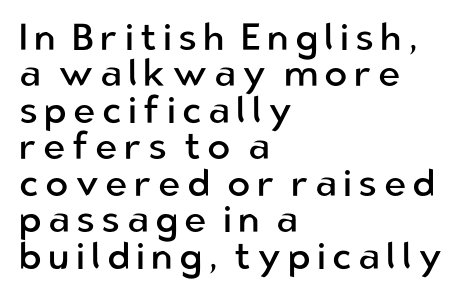
The image shows 38 px regular-weight sans-serif type, upright; set left-aligned, tight line spacing (0.96x), not underlined; low stroke contrast and a medium x-height.
